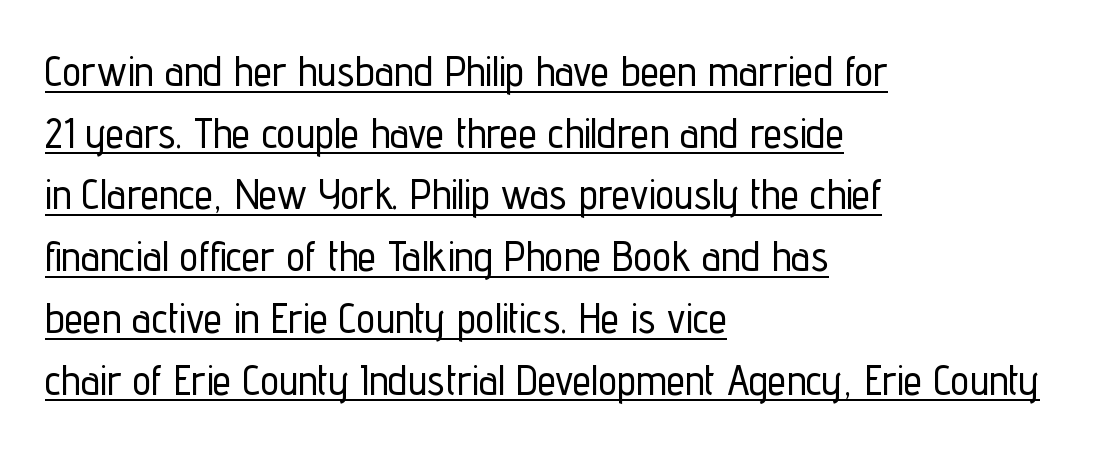
The image shows 42 px condensed sans-serif type, upright; set left-aligned, normal line spacing (1.47x), normal letter spacing, underlined; low stroke contrast and a medium x-height.
